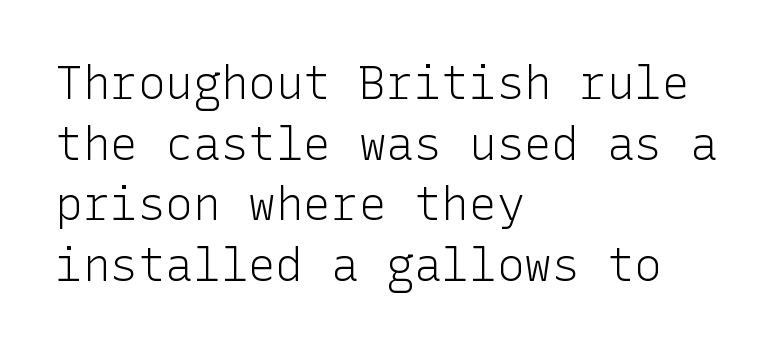
Type style note: lacks serifs. Compared with typical body copy, the letter spacing here is the same. Is there much room between lines? A standard amount, neither cramped nor airy. Italic: no, the glyphs are upright roman. Lines of text with bare space underneath.
